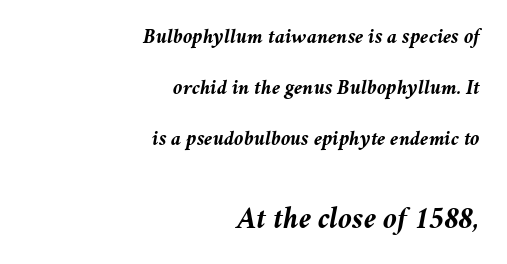
{"italic": "yes", "lean": "right", "slant_degrees": 11, "bold": "yes", "weight": "semibold", "width": "normal", "stroke_contrast": "medium", "x_height": "medium", "monospaced": "no", "underline": "no", "align": "right", "line_spacing": "loose", "line_spacing_ratio": 2.43, "letter_spacing": "normal", "letter_spacing_em": 0.0, "larger_block": "second", "size_ratio": 1.48, "glyph_px": 31}
